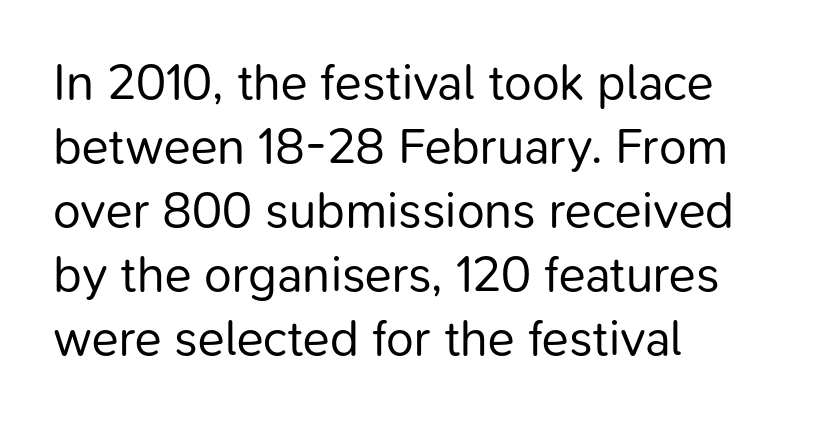
The image shows 50 px regular-weight sans-serif type, upright; set left-aligned, normal line spacing (1.28x), normal letter spacing, not underlined; low stroke contrast and a medium x-height.
